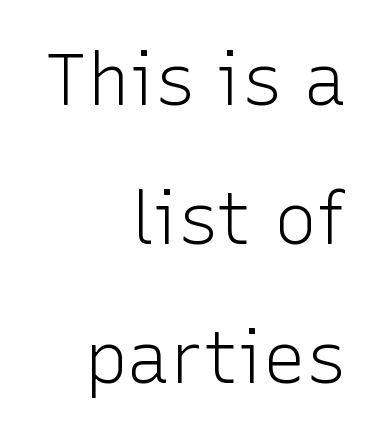
The image shows 72 px light sans-serif type, upright; set right-aligned, loose line spacing (1.93x), normal letter spacing, not underlined; low stroke contrast and a medium x-height.
